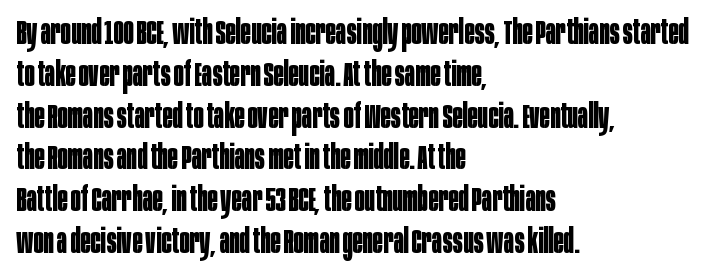
{"serif": "no", "italic": "no", "bold": "yes", "weight": "bold", "width": "condensed", "stroke_contrast": "low", "x_height": "large", "monospaced": "no", "underline": "no", "align": "left", "line_spacing_ratio": 1.23, "letter_spacing": "normal", "letter_spacing_em": 0.0, "glyph_px": 34}
